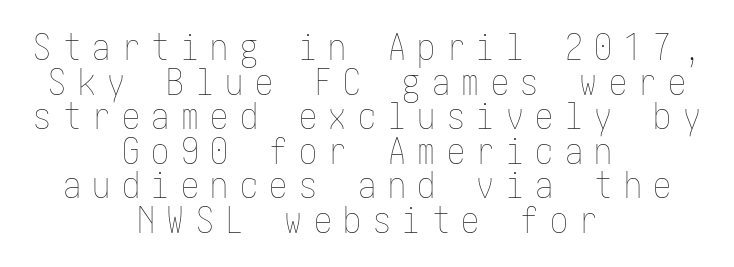
The image shows 36 px thin, condensed type, upright; set centered, tight line spacing (0.96x), unusually wide letter spacing (+0.32 em), not underlined; low stroke contrast and a medium x-height.
